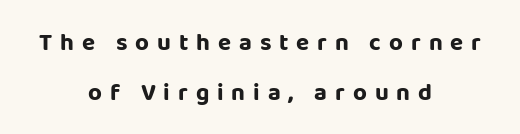
Does extra space separate the letters? Yes, quite a lot of it. The area under the type is left untouched. Its strokes are broad and dark, the hallmark of bold type. The passage shown stacks its lines with a broad gap. You can tell it's not italic because the verticals are truly vertical.
